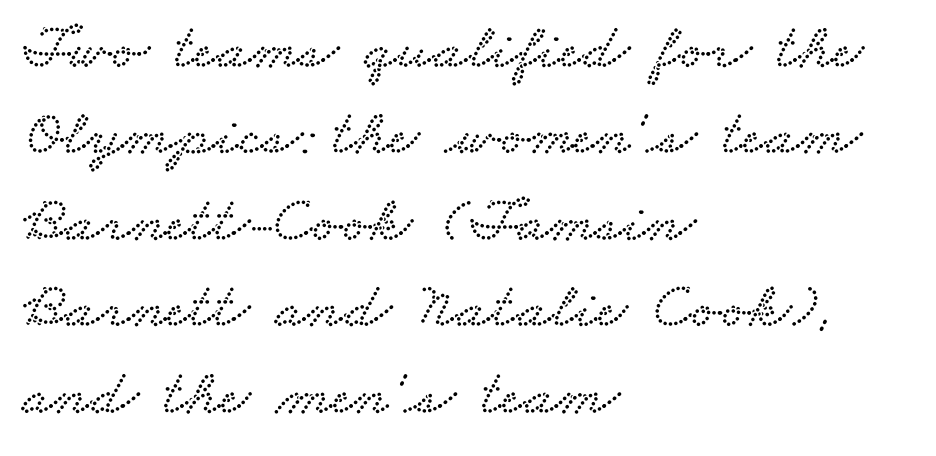
{"serif": "yes", "width": "wide", "stroke_contrast": "low", "x_height": "small", "monospaced": "no", "underline": "no", "align": "left", "line_spacing": "normal", "line_spacing_ratio": 1.33, "letter_spacing": "normal", "letter_spacing_em": 0.0, "glyph_px": 65}
